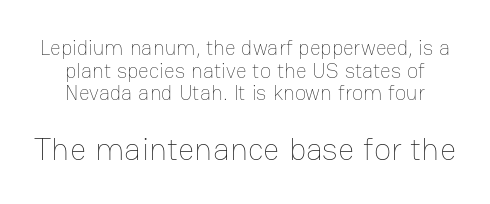
No extra tracking has been applied to these lines. Nothing heavy about these letters — not bold at all. Students, observe: this is what under-led, compact text looks like. Posture: vertical. Compare the two chunks: the lower has the greater cap height.
